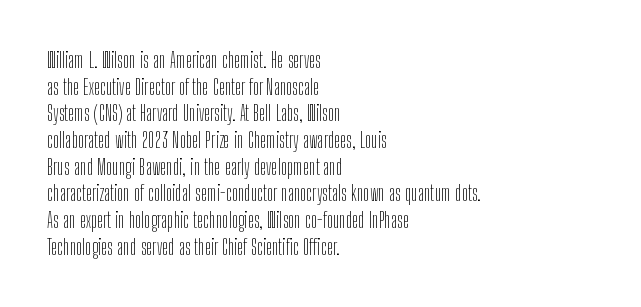
Summary of weight: not heavy and not bold. The vertical gap from one line to the next is medium. The type is set solid horizontally, with unmodified tracking. No italicization has been applied; the sample stays upright. The paragraph shown leans on its left margin. The gap between lines stays unmarked.
